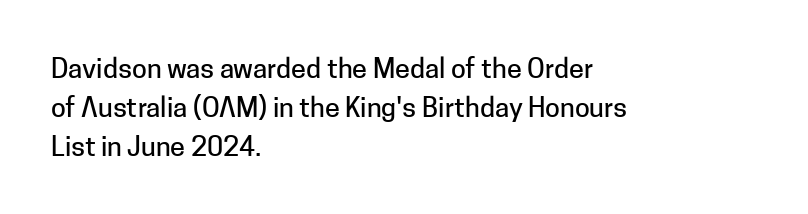
Evenly set lines give the paragraph a standard silhouette. What stands out about the letter spacing? Nothing — it is the standard amount. Glance below the letters and you will spot only blank space. The compositor pushed each line to the left boundary. The axis of the letterforms is exactly vertical.
